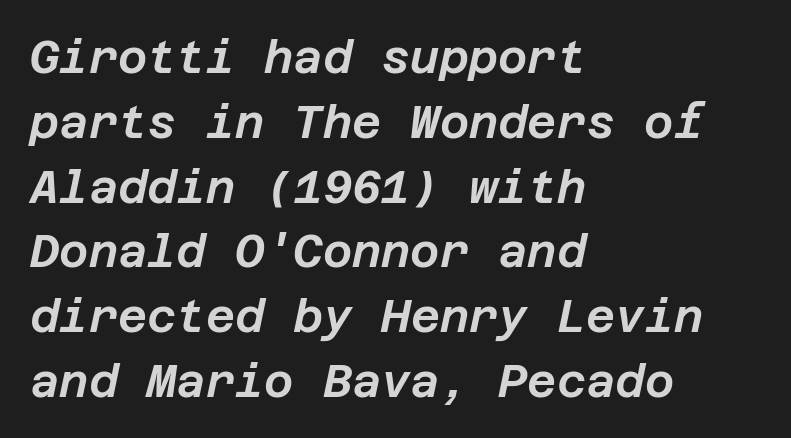
Q: Is the text italic (slanted)? A: Yes, it leans right by about 12 degrees.
Q: Is the text underlined? A: No.
Q: How is the paragraph aligned? A: Left-aligned.
Q: Is the spacing between letters normal or unusually wide? A: Normal.
Q: Is the spacing between lines tight, normal or loose? A: Normal.
Q: Width (condensed, normal, or wide)? A: Normal.
Q: Stroke contrast? A: Low.
Q: x-height? A: Large.
